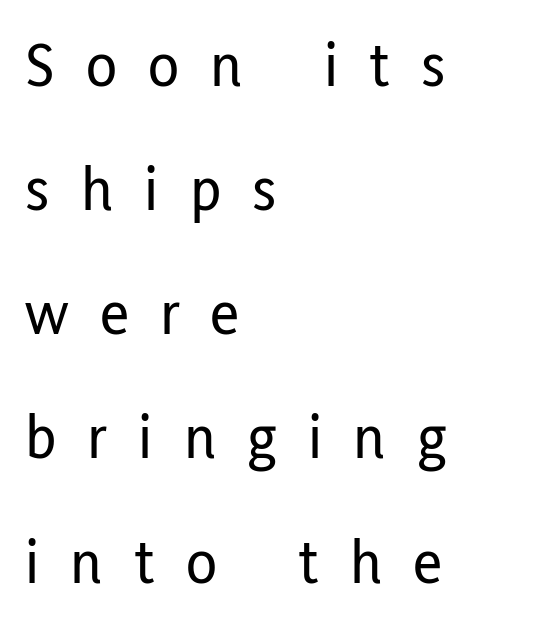
Q: Is the text italic (slanted)? A: No, it is upright.
Q: Is the typeface a serif or a sans-serif typeface? A: Sans-serif.
Q: Is the text underlined? A: No.
Q: How is the paragraph aligned? A: Left-aligned.
Q: Is the spacing between letters normal or unusually wide? A: Unusually wide.
Q: Is the spacing between lines tight, normal or loose? A: Loose.
Q: Width (condensed, normal, or wide)? A: Condensed.
Q: Stroke contrast? A: Low.
Q: x-height? A: Medium.
Q: Monospaced? A: No.
